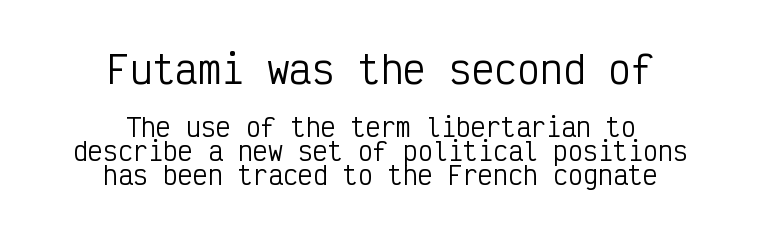
The image shows 38 px regular-weight, condensed sans-serif type, upright, monospaced; set centered, tight line spacing (0.96x), normal letter spacing, not underlined; the first (top) block is 1.52x larger; low stroke contrast and a medium x-height.
